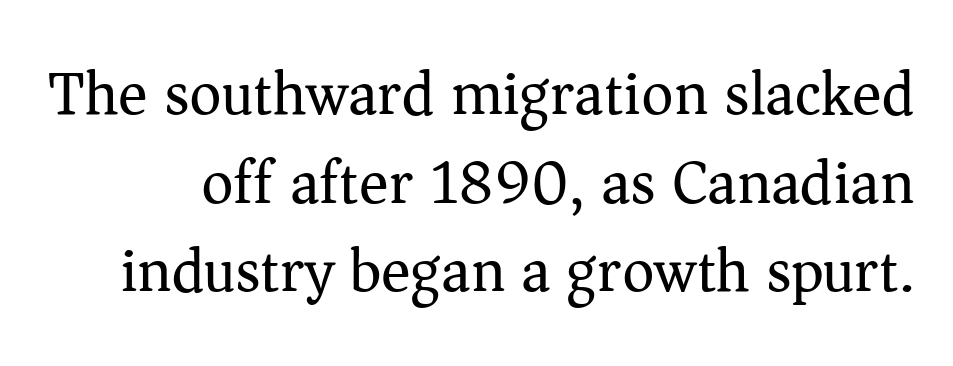
The image shows 62 px regular-weight serif type, upright; set normal line spacing (1.43x), normal letter spacing, not underlined; medium stroke contrast and a medium x-height.
